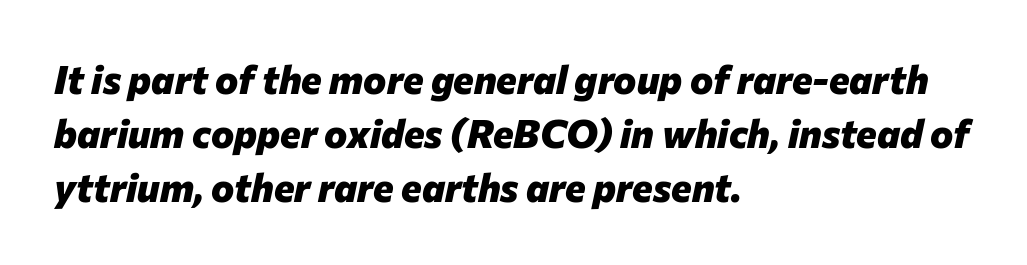
This sample uses an oblique cut, with every glyph tilted off the vertical. One-word summary of the alignment: left. You could not count columns in this text — the font is proportionally spaced. Does the leading feel generous? No, just average. Words float on clear page, feet unadorned. The glyphs have the mass of a bold cut.
